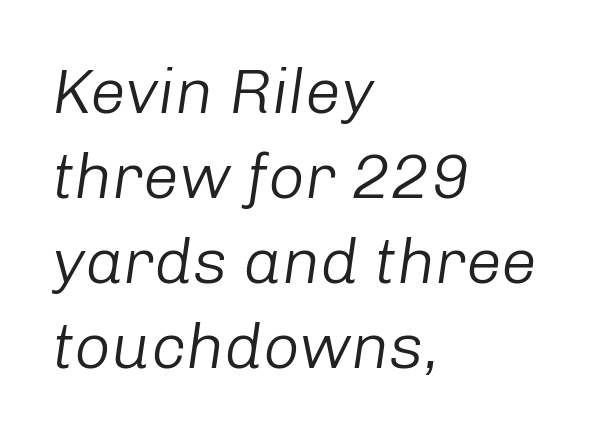
Clear beneath every line of the passage. Note the varied advance widths — an 'i' is clearly narrower than an 'm'. The type is set solid horizontally, with unmodified tracking. The passage shown is not bold in any degree. Successive baselines arrive at the customary interval. This sample uses an oblique cut, with every glyph tilted off the vertical.
